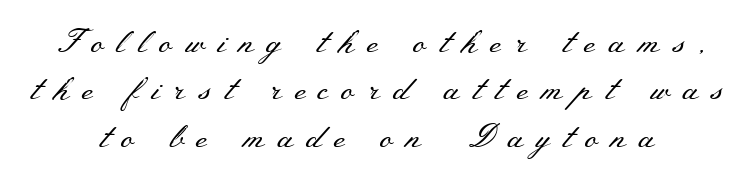
{"serif": "yes", "bold": "no", "weight": "regular", "width": "wide", "stroke_contrast": "medium", "x_height": "small", "monospaced": "no", "underline": "no", "align": "center", "line_spacing": "normal", "line_spacing_ratio": 1.48, "letter_spacing": "wide", "letter_spacing_em": 0.4, "glyph_px": 32}
